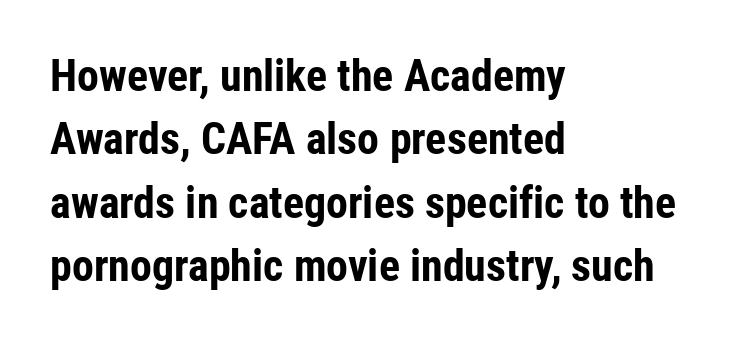
Q: Is the text bold? A: Yes.
Q: Is the text italic (slanted)? A: No, it is upright.
Q: Is the typeface a serif or a sans-serif typeface? A: Sans-serif.
Q: Is the text underlined? A: No.
Q: How is the paragraph aligned? A: Left-aligned.
Q: Is the spacing between letters normal or unusually wide? A: Normal.
Q: Is the spacing between lines tight, normal or loose? A: Normal.
Q: Width (condensed, normal, or wide)? A: Condensed.
Q: Stroke contrast? A: Low.
Q: x-height? A: Medium.
Q: Monospaced? A: No.
